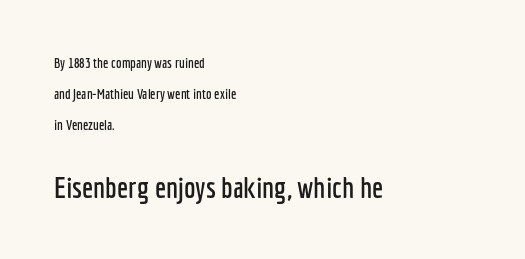
Every stem runs plumb, perpendicular to the baseline. Is the lower block the larger one? Yes — the lower block carries the bigger type. These lines are rendered in a variable-pitch font. The passage shown is typeset with a sans-serif family.
